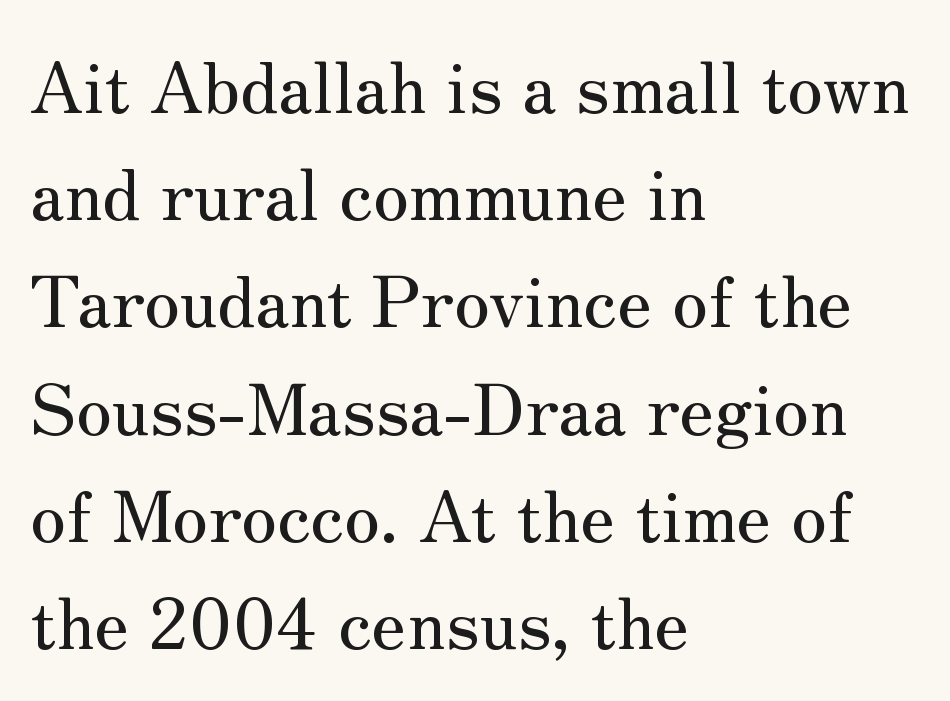
Q: Is the text italic (slanted)? A: No, it is upright.
Q: Is the typeface a serif or a sans-serif typeface? A: Serif.
Q: Is the text underlined? A: No.
Q: How is the paragraph aligned? A: Left-aligned.
Q: Is the spacing between letters normal or unusually wide? A: Normal.
Q: Is the spacing between lines tight, normal or loose? A: Normal.
Q: Width (condensed, normal, or wide)? A: Normal.
Q: Stroke contrast? A: Medium.
Q: x-height? A: Small.
Q: Monospaced? A: No.
